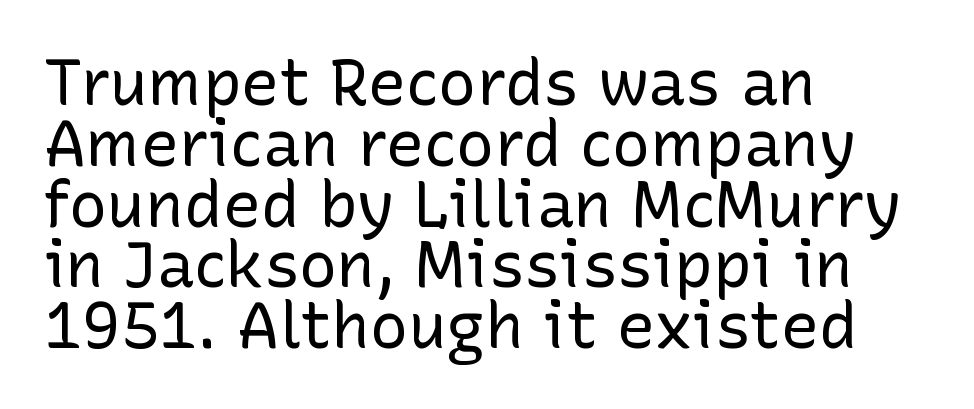
Short note: letters normally spaced. The lines are quadded left. Each new line begins almost immediately beneath the previous one. No heavy texture on the line: the type isn't bold. You could not count columns in this text — the font is proportionally spaced.
